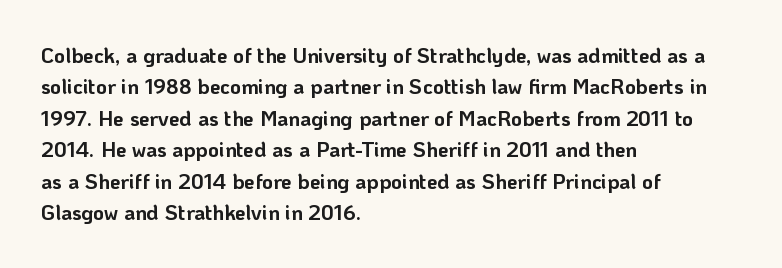
Q: Is the text bold? A: Yes.
Q: Is the text italic (slanted)? A: No, it is upright.
Q: Is the text underlined? A: No.
Q: How is the paragraph aligned? A: Left-aligned.
Q: Is the spacing between letters normal or unusually wide? A: Normal.
Q: Is the spacing between lines tight, normal or loose? A: Normal.
